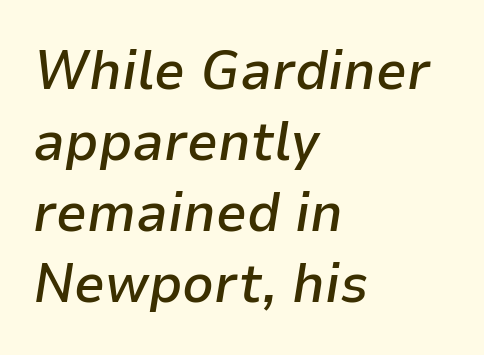
The image shows 55 px semibold type, italic (leaning right); set left-aligned, normal line spacing (1.29x), normal letter spacing, not underlined; low stroke contrast and a medium x-height.
